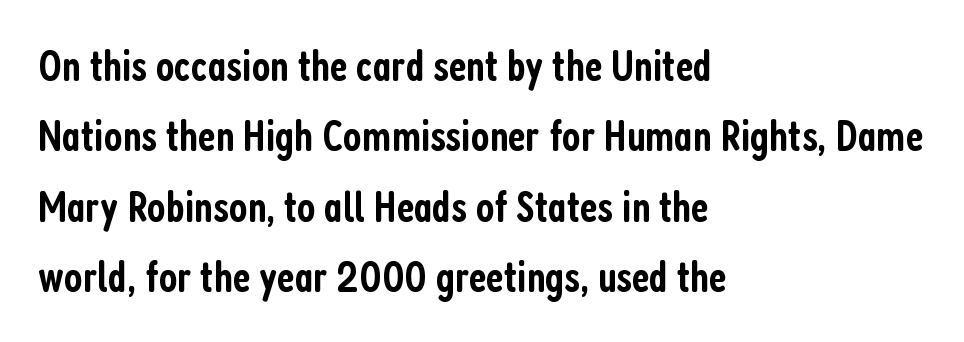
The image shows 44 px semibold, condensed sans-serif type, upright; set left-aligned, normal line spacing (1.6x), normal letter spacing, not underlined; low stroke contrast and a medium x-height.
